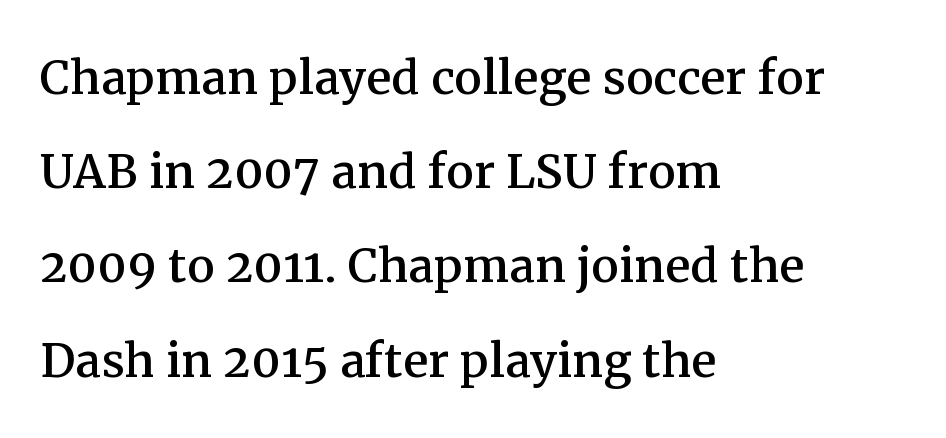
Each word holds together tightly as a unit, with standard inter-letter gaps. Letterform terminals end in serifs throughout the passage. The letters stand straight up with perfectly vertical stems. Here the designer chose a conventional face with non-uniform glyph widths. The line-height multiplier appears to be the usual default.
